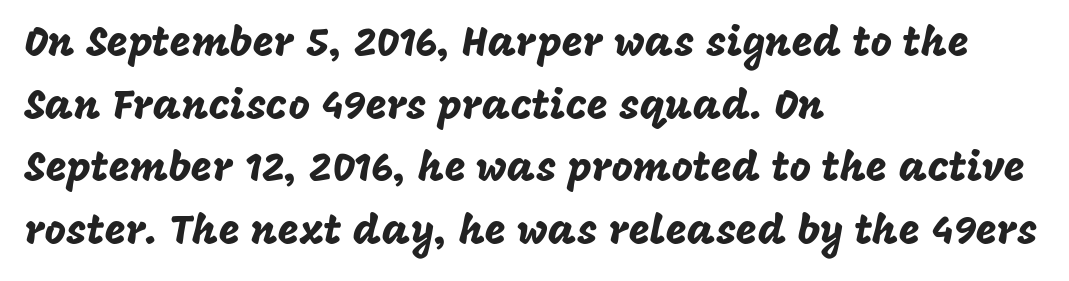
Q: Is the text italic (slanted)? A: Yes.
Q: Is the typeface a serif or a sans-serif typeface? A: Sans-serif.
Q: Is the text underlined? A: No.
Q: How is the paragraph aligned? A: Left-aligned.
Q: Is the spacing between letters normal or unusually wide? A: Normal.
Q: Is the spacing between lines tight, normal or loose? A: Normal.
Q: Width (condensed, normal, or wide)? A: Normal.
Q: Stroke contrast? A: Low.
Q: x-height? A: Large.
Q: Monospaced? A: No.
